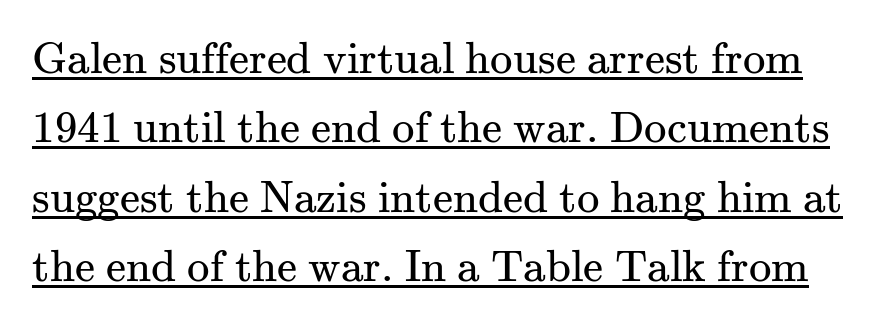
Q: Is the text bold? A: No.
Q: Is the text italic (slanted)? A: No, it is upright.
Q: Is the typeface a serif or a sans-serif typeface? A: Serif.
Q: Is the text underlined? A: Yes.
Q: Is the spacing between letters normal or unusually wide? A: Normal.
Q: Is the spacing between lines tight, normal or loose? A: Normal.
Q: Width (condensed, normal, or wide)? A: Normal.
Q: Stroke contrast? A: Medium.
Q: x-height? A: Small.
Q: Monospaced? A: No.
